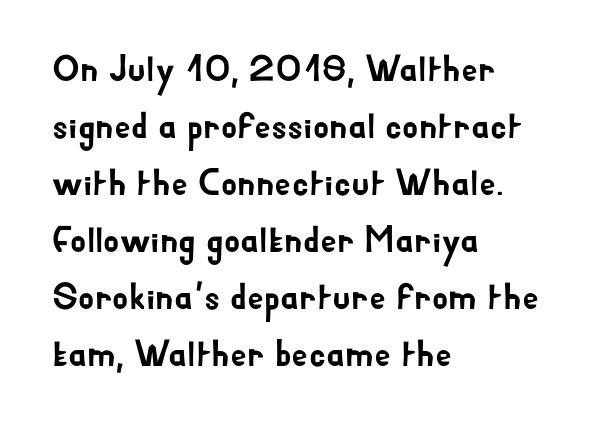
Characters follow at the spacing the type designer built in. This rendering uses left alignment, leaving the right contour irregular. Successive baselines arrive at the customary interval. When letters stand straight like this, we call the style roman or upright. Each letter keeps its own natural width here, so spacing adapts to shape. Each row of text sits above clean, open space.
